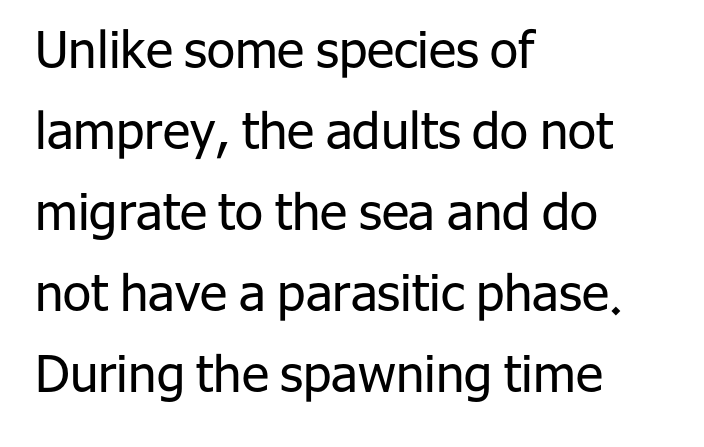
{"serif": "no", "italic": "no", "bold": "no", "weight": "regular", "width": "normal", "stroke_contrast": "low", "x_height": "medium", "monospaced": "no", "underline": "no", "align": "left", "line_spacing": "normal", "line_spacing_ratio": 1.59, "letter_spacing": "normal", "letter_spacing_em": 0.0, "glyph_px": 51}
